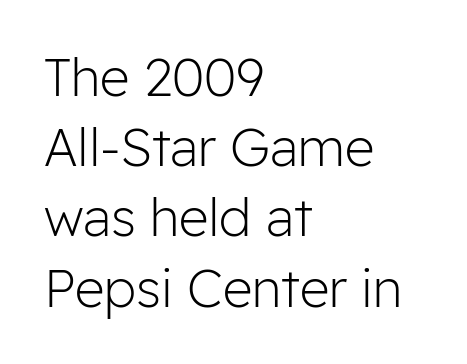
{"serif": "no", "italic": "no", "bold": "no", "weight": "light", "width": "normal", "stroke_contrast": "low", "x_height": "medium", "monospaced": "no", "underline": "no", "align": "left", "line_spacing": "normal", "line_spacing_ratio": 1.35, "letter_spacing": "normal", "letter_spacing_em": 0.0, "glyph_px": 52}
